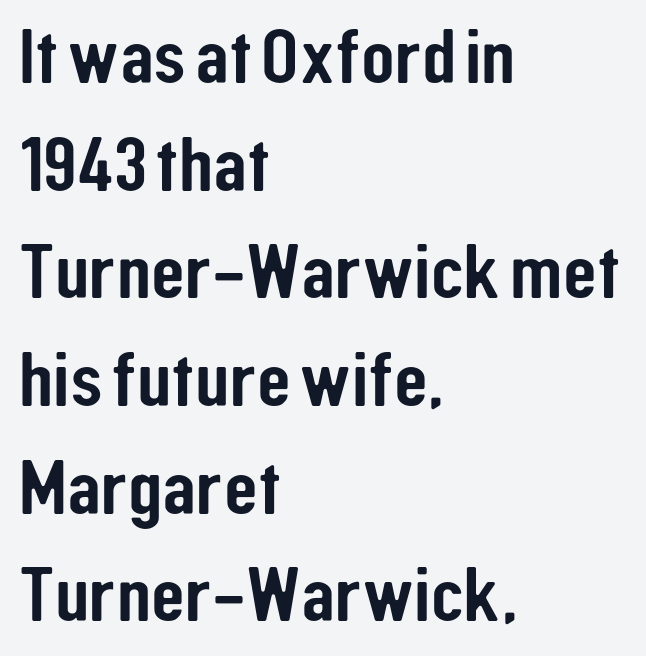
The image shows 78 px condensed sans-serif type, upright; set left-aligned, normal line spacing (1.38x), normal letter spacing, not underlined; low stroke contrast and a medium x-height.
